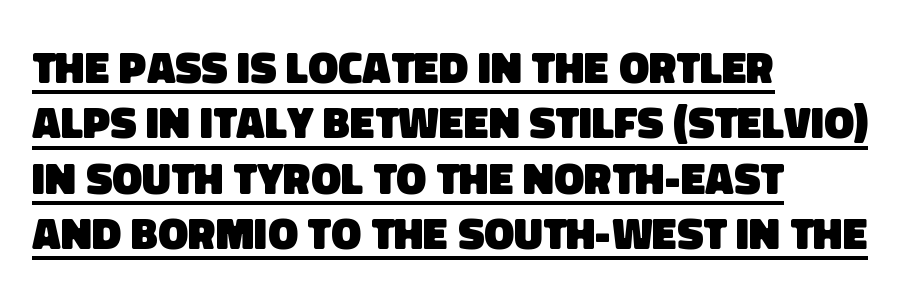
The image shows 45 px heavy sans-serif type; set left-aligned, line spacing 1.23x, normal letter spacing, underlined; low stroke contrast and a large x-height.
